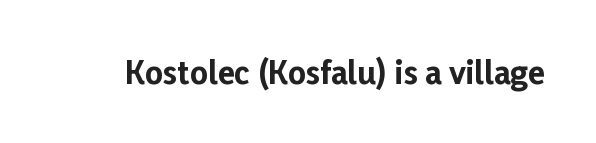
You could call the tracking neutral — neither tight nor loose. Stroke terminals: plain, sans-serif. The passage shown is typed in a proportional face where columns would drift. Italic: no, the glyphs are upright roman. Heft: maximum for text — a bold.
